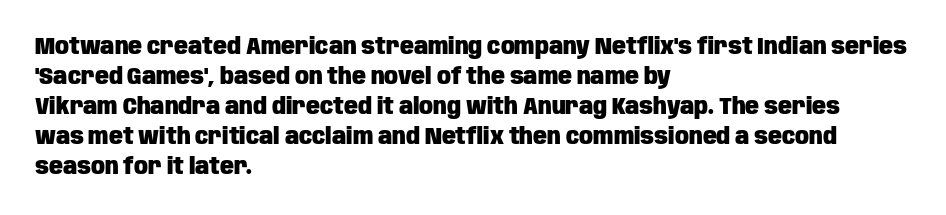
Designer's note — italics off, roman on. Clear beneath every line of the passage. Set as a true bold cut, around the 700 mark. How would I describe the line gaps? Plain and ordinary.
